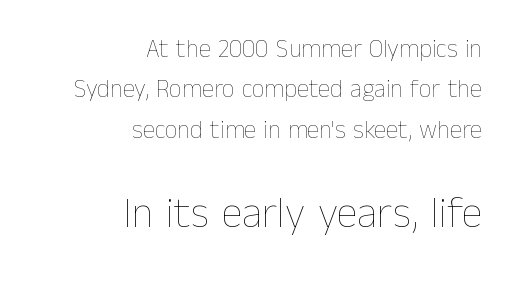
Q: Is the text bold? A: No.
Q: Is the text italic (slanted)? A: No, it is upright.
Q: Is the text underlined? A: No.
Q: How is the paragraph aligned? A: Right-aligned.
Q: Is the spacing between letters normal or unusually wide? A: Normal.
Q: Is the spacing between lines tight, normal or loose? A: Normal.
Q: Which block of text is set in a larger size, the first (top) or the second (bottom)? A: The second (bottom) one.
Q: Width (condensed, normal, or wide)? A: Normal.
Q: Stroke contrast? A: Low.
Q: x-height? A: Medium.
Q: Monospaced? A: No.
